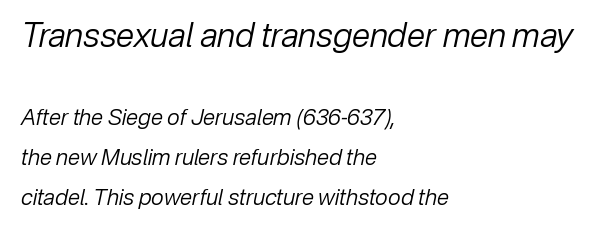
The image shows 33 px regular-weight type, italic (leaning right); set left-aligned, line spacing 1.83x, normal letter spacing, not underlined; the first (top) block is 1.5x larger; low stroke contrast and a medium x-height.
